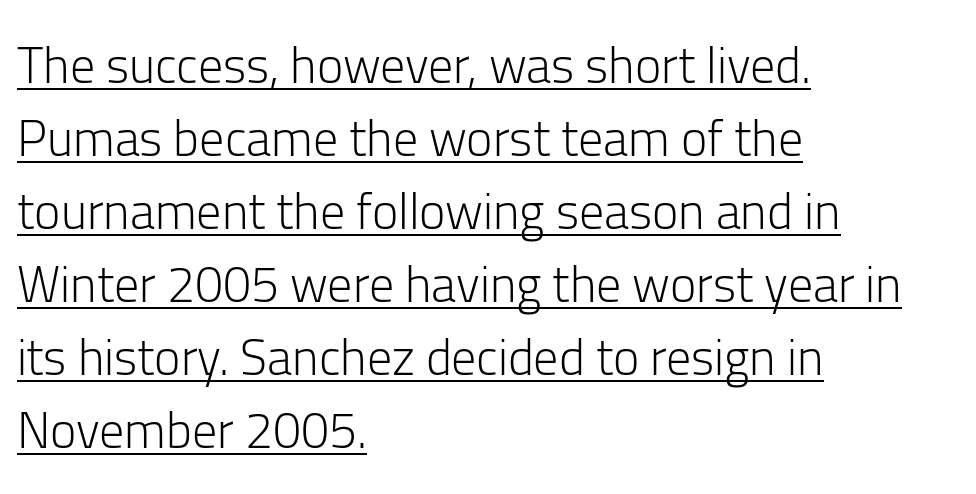
The image shows 50 px light sans-serif type, upright; set left-aligned, normal line spacing (1.46x), normal letter spacing, underlined; low stroke contrast and a medium x-height.
